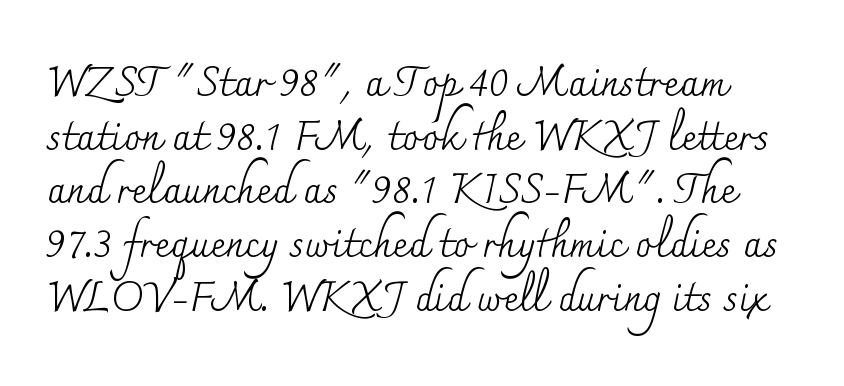
Compared with typical paragraphs, the rows here are spaced about the same. Looks like regular typesetting: each glyph gets only the width it needs. The area under the type is left untouched. Examine the stroke ends and you'll spot serifs.
